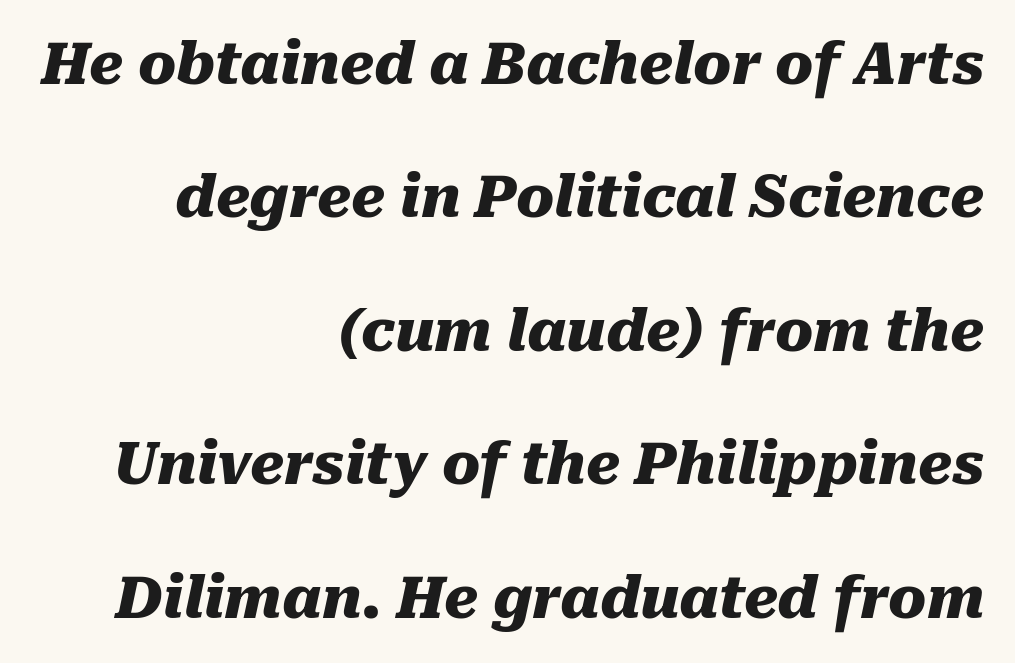
The lines are spread far apart with generous leading. Observe the ordinary spacing: letters are neighbours, not strangers. The face used here has the dense, thick strokes of a bold. The face used here is proportionally spaced, like ordinary book or web type.
